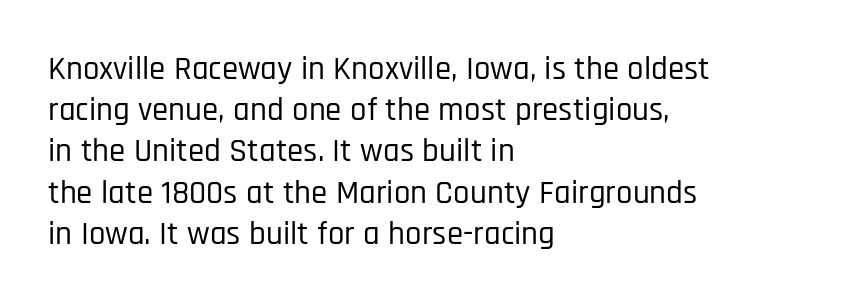
The letters stand straight up with perfectly vertical stems. Caption: standard tracking, unaltered. Unlike a traditional serif, this face leaves its strokes unadorned. Summary of vertical rhythm: regular, with standard interline spacing.
